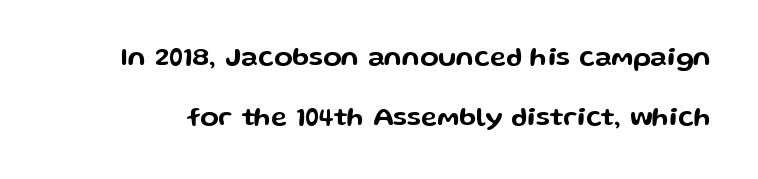
{"italic": "no", "underline": "no", "line_spacing": "loose", "line_spacing_ratio": 2.22, "letter_spacing": "normal", "letter_spacing_em": 0.0, "glyph_px": 27}
